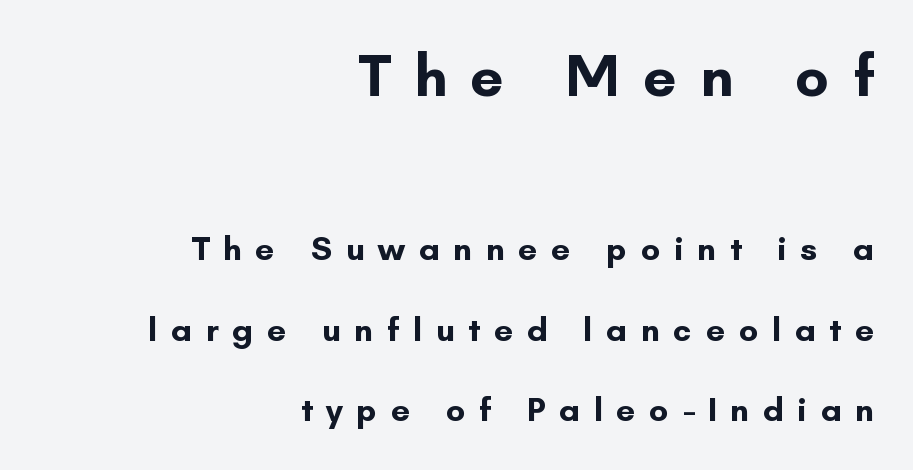
Q: Is the text bold? A: Yes.
Q: Is the text italic (slanted)? A: No, it is upright.
Q: Is the typeface a serif or a sans-serif typeface? A: Sans-serif.
Q: Is the text underlined? A: No.
Q: How is the paragraph aligned? A: Right-aligned.
Q: Is the spacing between letters normal or unusually wide? A: Unusually wide.
Q: Is the spacing between lines tight, normal or loose? A: Loose.
Q: Which block of text is set in a larger size, the first (top) or the second (bottom)? A: The first (top) one.
Q: Width (condensed, normal, or wide)? A: Normal.
Q: Stroke contrast? A: Low.
Q: x-height? A: Small.
Q: Monospaced? A: No.
